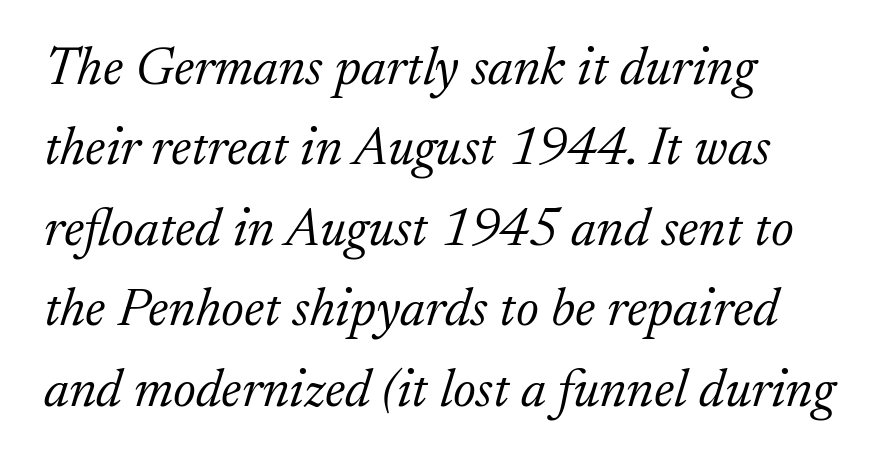
The image shows 54 px light serif type, italic (leaning right); set left-aligned, normal line spacing (1.49x), normal letter spacing, not underlined; low stroke contrast and a small x-height.
